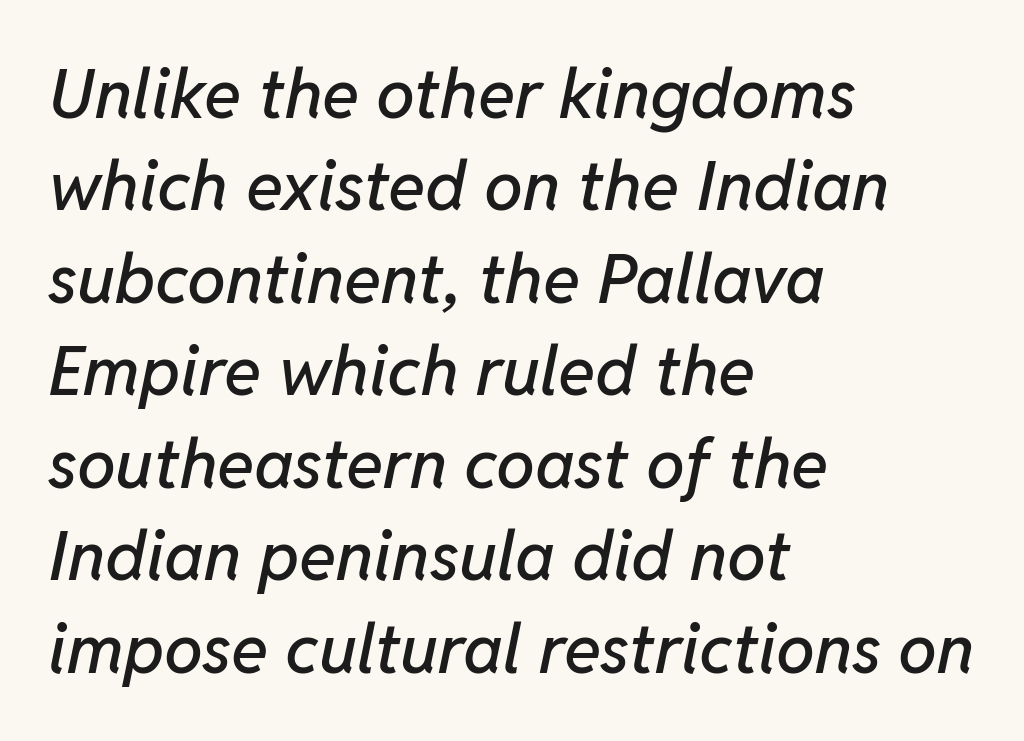
The image shows 69 px text type, italic (leaning right); set left-aligned, normal line spacing (1.34x), normal letter spacing, not underlined; low stroke contrast and a medium x-height.
